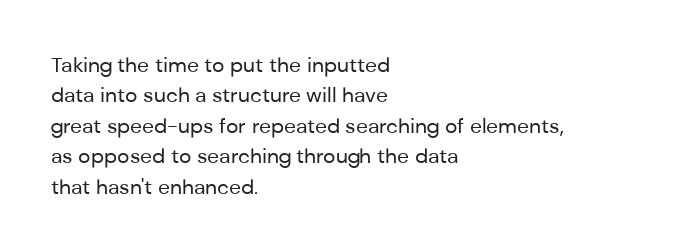
Letter spacing: default. Ink coverage per letter is moderate at most. The rag falls on the right side of this text block. Descenders are the only things crossing below the line. This block has exactly the height ordinary leading produces. This is the regular roman posture of the typeface.
